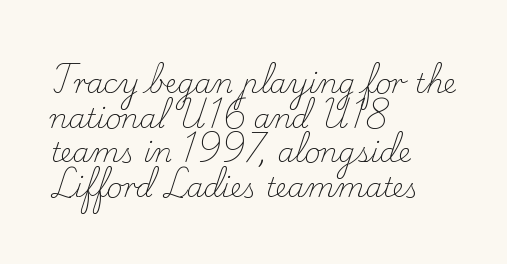
The image shows 27 px text type; set left-aligned, normal line spacing (1.28x), normal letter spacing, not underlined.
